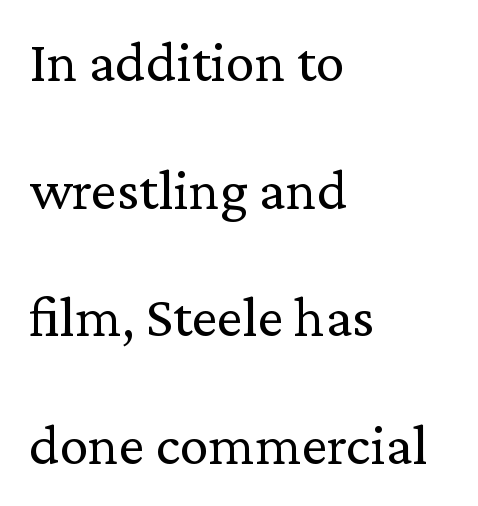
The letters advance in unequal steps, a hallmark of proportional type. The designer went with a serif here, giving each stem small feet. A typesetter would mark this as roman, not italic. The characters are drawn with everyday or finer stroke widths. Vertically, the passage feels expansive, rows floating well apart. Words float on clear page, feet unadorned.
